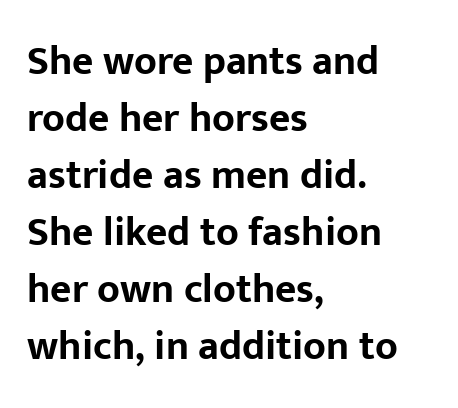
This rendering features lettering with no underline. The characters display no serif detailing; their extremities are plain. Each letter keeps its own natural width here, so spacing adapts to shape. These lines are set flush left with a ragged right edge. Reading down the column, the eye jumps a familiar distance to each next line.
